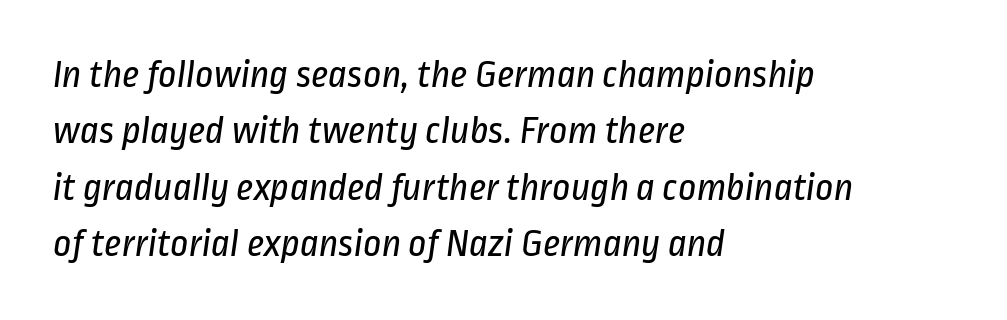
A student would call this left alignment; a typographer would say flush left, rag right. How are the letters spaced? Ordinarily, with no added tracking. Only glyphs here, with clear space below each row. Proportional: the letters do not fall into vertical columns. No chunkiness to these letters — they're not bold.
